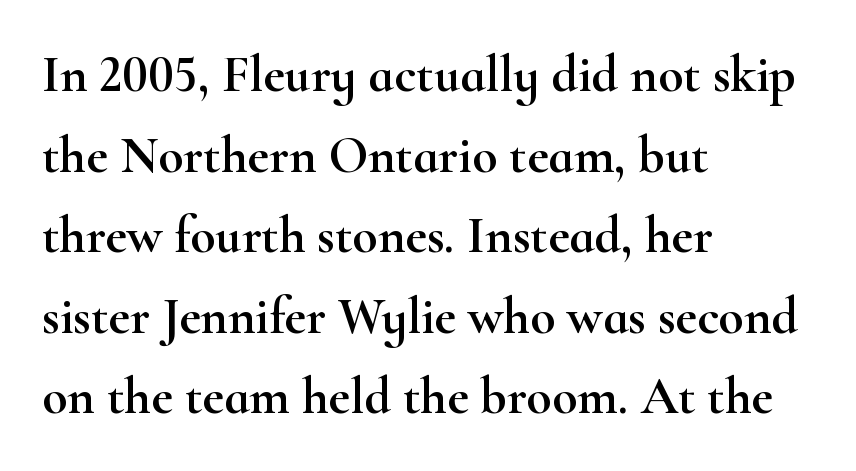
The line texture is even and compact thanks to regular tracking. Leftover space on each line is placed entirely after the last word. Does the type have serifs? Yes, each stem ends in a small foot. This block has exactly the height ordinary leading produces. Letters rest on an invisible, unmarked baseline.
